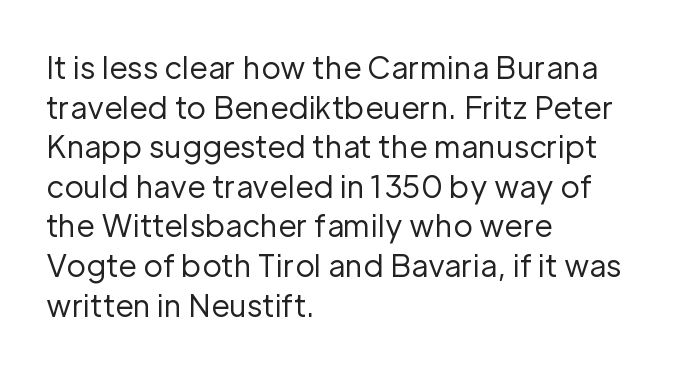
The image shows 30 px regular-weight sans-serif type, upright; set left-aligned, normal line spacing (1.32x), normal letter spacing, not underlined; low stroke contrast and a medium x-height.
